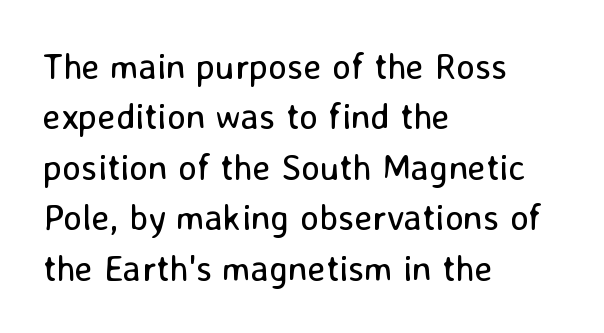
Q: Is the text bold? A: No.
Q: Is the text italic (slanted)? A: No, it is upright.
Q: Is the typeface a serif or a sans-serif typeface? A: Sans-serif.
Q: Is the text underlined? A: No.
Q: How is the paragraph aligned? A: Left-aligned.
Q: Is the spacing between letters normal or unusually wide? A: Normal.
Q: Is the spacing between lines tight, normal or loose? A: Normal.
Q: Width (condensed, normal, or wide)? A: Normal.
Q: Stroke contrast? A: Low.
Q: x-height? A: Medium.
Q: Monospaced? A: No.
